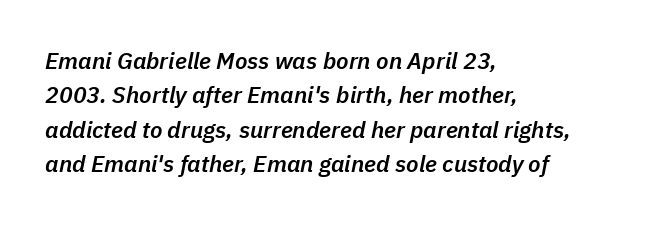
The image shows 23 px text type, italic (leaning right); set left-aligned, normal line spacing (1.5x), normal letter spacing, not underlined.
